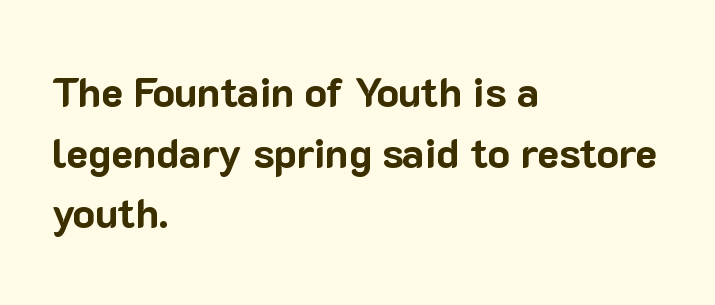
Q: Is the text bold? A: Yes.
Q: Is the text italic (slanted)? A: No, it is upright.
Q: Is the typeface a serif or a sans-serif typeface? A: Sans-serif.
Q: Is the text underlined? A: No.
Q: How is the paragraph aligned? A: Left-aligned.
Q: Is the spacing between letters normal or unusually wide? A: Normal.
Q: Is the spacing between lines tight, normal or loose? A: Normal.
Q: Width (condensed, normal, or wide)? A: Normal.
Q: Stroke contrast? A: Low.
Q: x-height? A: Medium.
Q: Monospaced? A: No.
